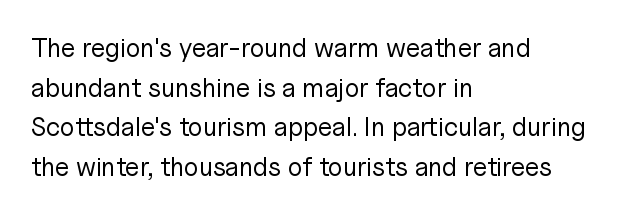
{"italic": "no", "bold": "no", "underline": "no", "align": "left", "line_spacing": "normal", "line_spacing_ratio": 1.52, "letter_spacing": "normal", "letter_spacing_em": 0.0, "glyph_px": 26}
